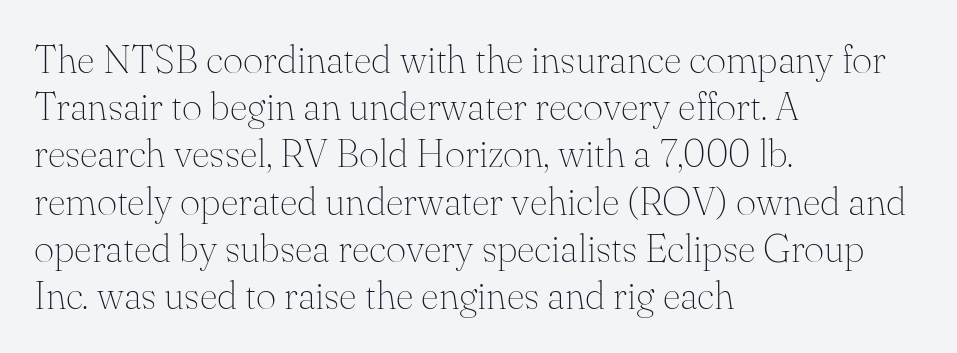
Glyph-to-glyph distance matches everyday printed text. No letter is thick-stroked: the sample isn't bold. Proportional: the letters do not fall into vertical columns. Do the letters lean? They stand straight. Anything drawn beneath the words? Only blank space.
